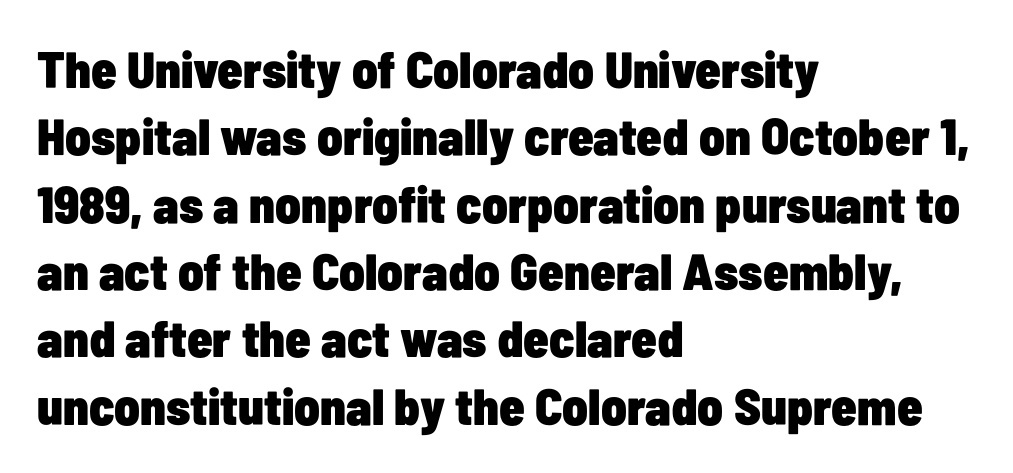
{"serif": "no", "italic": "no", "bold": "yes", "weight": "heavy", "width": "condensed", "stroke_contrast": "low", "x_height": "medium", "monospaced": "no", "underline": "no", "align": "left", "line_spacing": "normal", "line_spacing_ratio": 1.32, "letter_spacing": "normal", "letter_spacing_em": 0.0, "glyph_px": 51}
